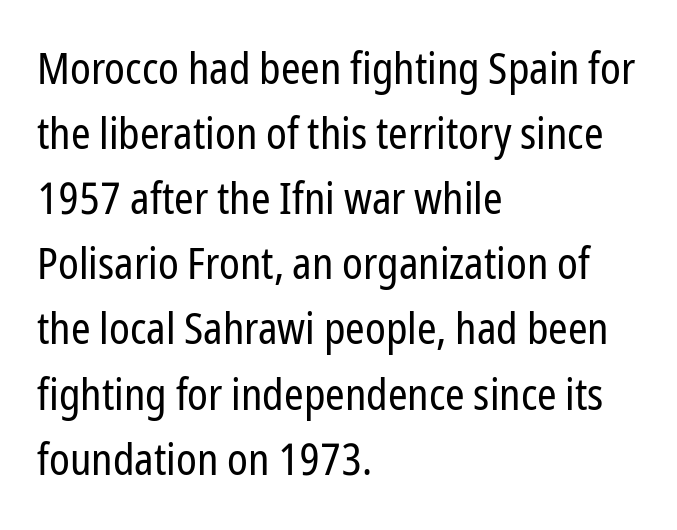
The image shows 44 px regular-weight, condensed sans-serif type, upright; set left-aligned, normal line spacing (1.48x), normal letter spacing, not underlined; low stroke contrast and a medium x-height.
